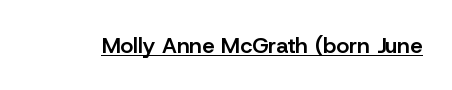
Q: Is the text bold? A: Semi-bold.
Q: Is the text italic (slanted)? A: No, it is upright.
Q: Is the text underlined? A: Yes.
Q: Is the spacing between letters normal or unusually wide? A: Normal.
